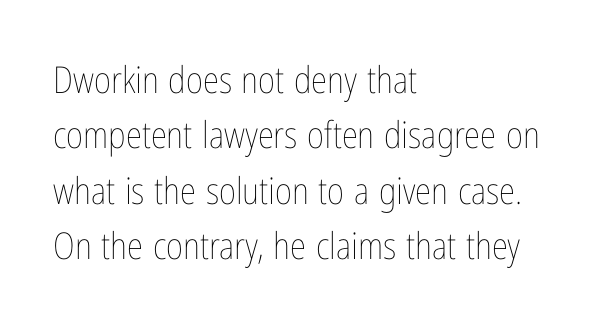
Q: Is the text bold? A: No.
Q: Is the text italic (slanted)? A: No, it is upright.
Q: Is the text underlined? A: No.
Q: How is the paragraph aligned? A: Left-aligned.
Q: Is the spacing between letters normal or unusually wide? A: Normal.
Q: Is the spacing between lines tight, normal or loose? A: Normal.
Q: Width (condensed, normal, or wide)? A: Condensed.
Q: Stroke contrast? A: Low.
Q: x-height? A: Medium.
Q: Monospaced? A: No.
